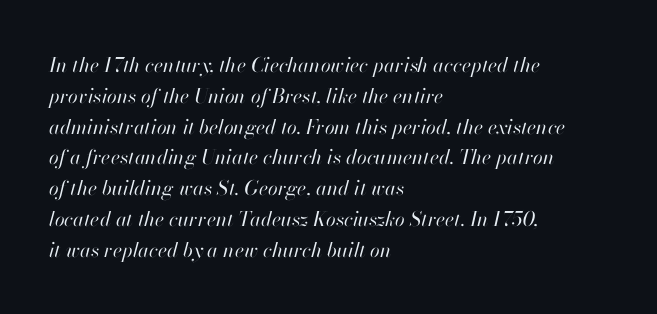
Q: Is the text bold? A: No.
Q: Is the text italic (slanted)? A: Yes, it leans right by about 13 degrees.
Q: Is the text underlined? A: No.
Q: How is the paragraph aligned? A: Left-aligned.
Q: Is the spacing between letters normal or unusually wide? A: Normal.
Q: Is the spacing between lines tight, normal or loose? A: Normal.
